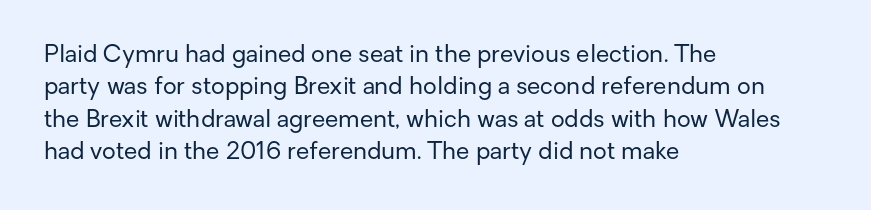
The image shows 24 px text type, upright; set left-aligned, normal line spacing (1.35x), normal letter spacing, not underlined.
